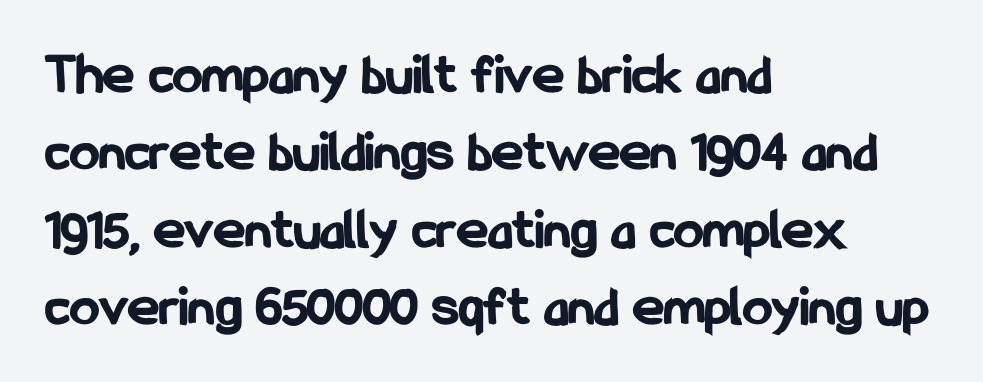
{"serif": "no", "italic": "no", "bold": "yes", "weight": "bold", "width": "condensed", "stroke_contrast": "low", "x_height": "medium", "monospaced": "no", "underline": "no", "align": "left", "line_spacing": "normal", "line_spacing_ratio": 1.31, "letter_spacing": "normal", "letter_spacing_em": 0.0, "glyph_px": 59}
